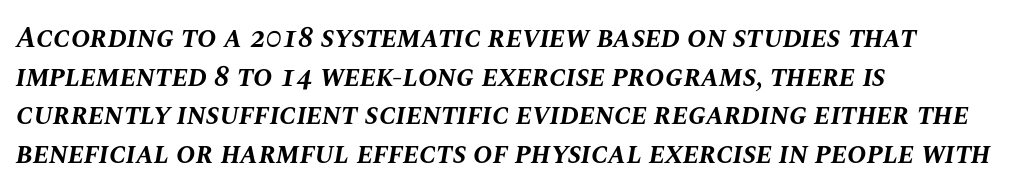
Q: Is the text bold? A: Yes.
Q: Is the text italic (slanted)? A: Yes, it leans right by about 10 degrees.
Q: Is the text underlined? A: No.
Q: How is the paragraph aligned? A: Left-aligned.
Q: Is the spacing between letters normal or unusually wide? A: Normal.
Q: Is the spacing between lines tight, normal or loose? A: Normal.
Q: Width (condensed, normal, or wide)? A: Normal.
Q: Stroke contrast? A: Medium.
Q: x-height? A: Large.
Q: Monospaced? A: No.
